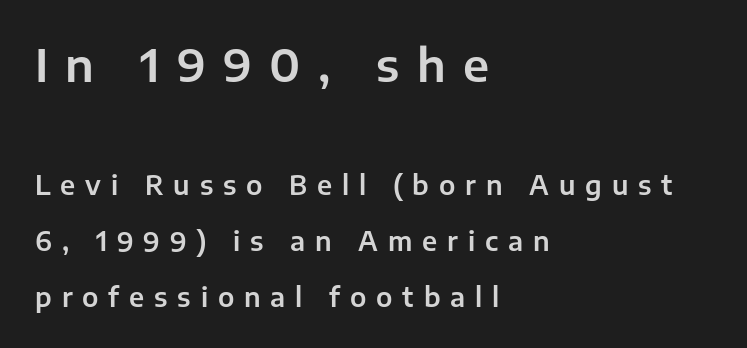
Q: Is the text italic (slanted)? A: No, it is upright.
Q: Is the typeface a serif or a sans-serif typeface? A: Sans-serif.
Q: Is the text underlined? A: No.
Q: How is the paragraph aligned? A: Left-aligned.
Q: Is the spacing between letters normal or unusually wide? A: Unusually wide.
Q: Is the spacing between lines tight, normal or loose? A: Loose.
Q: Which block of text is set in a larger size, the first (top) or the second (bottom)? A: The first (top) one.
Q: Width (condensed, normal, or wide)? A: Normal.
Q: Stroke contrast? A: Low.
Q: x-height? A: Medium.
Q: Monospaced? A: No.
